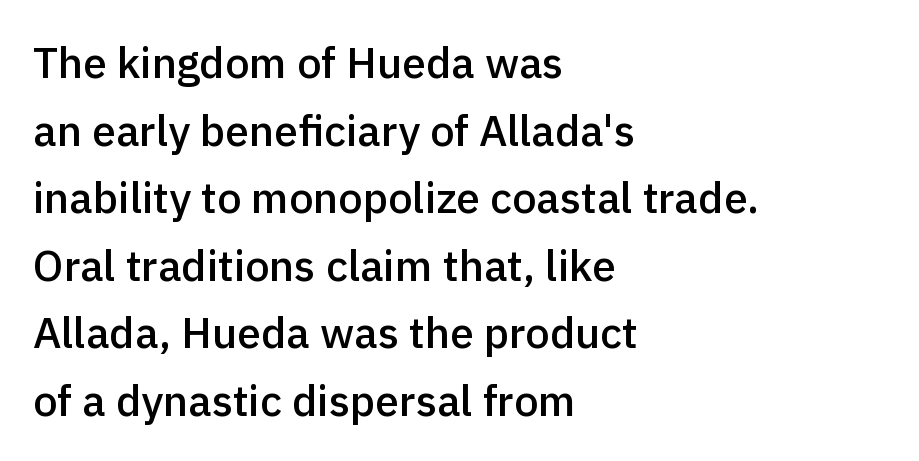
Q: Is the text bold? A: Semi-bold.
Q: Is the text italic (slanted)? A: No, it is upright.
Q: Is the typeface a serif or a sans-serif typeface? A: Sans-serif.
Q: Is the text underlined? A: No.
Q: How is the paragraph aligned? A: Left-aligned.
Q: Is the spacing between letters normal or unusually wide? A: Normal.
Q: Is the spacing between lines tight, normal or loose? A: Normal.
Q: Width (condensed, normal, or wide)? A: Normal.
Q: x-height? A: Medium.
Q: Monospaced? A: No.
